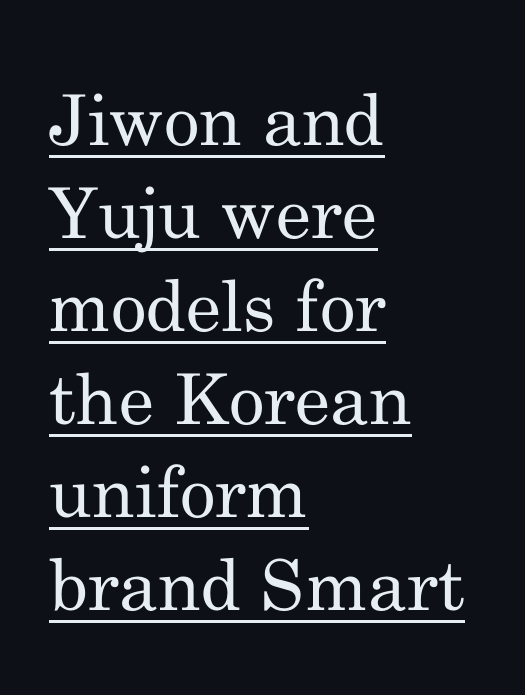
Compared with typical paragraphs, the rows here are spaced about the same. Honestly, the letter spacing is just normal — you wouldn't notice it. Each line of the rendering has a horizontal stroke beneath the glyphs. The cut favours lightness, reaching ordinary text weight at its darkest. Each letter keeps its own natural width here, so spacing adapts to shape.
